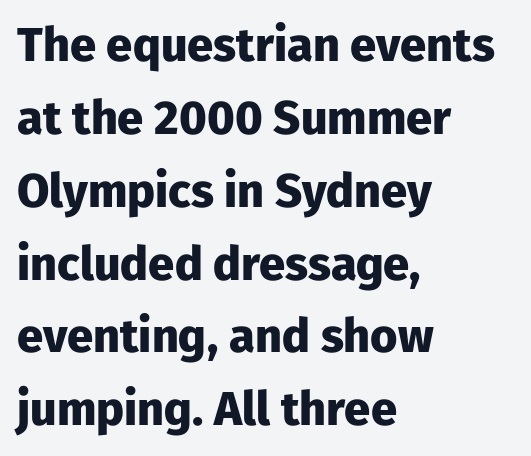
Typeset ragged right — the left edge is the straight one. Anything drawn beneath the words? Only blank space. I'd call this a sans setting — the letters go barefoot. Weight: bold. Here the designer chose a conventional face with non-uniform glyph widths.
